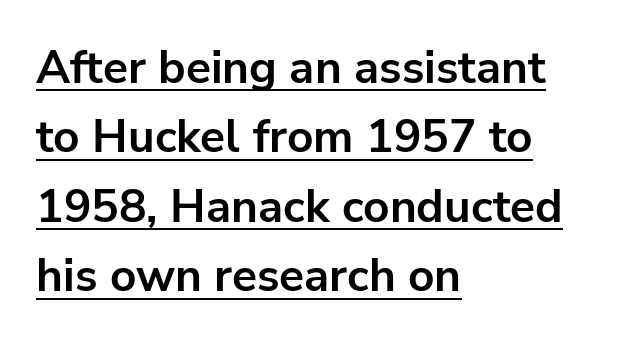
The image shows 46 px bold sans-serif type, upright; set left-aligned, normal line spacing (1.51x), normal letter spacing, underlined; low stroke contrast and a medium x-height.
